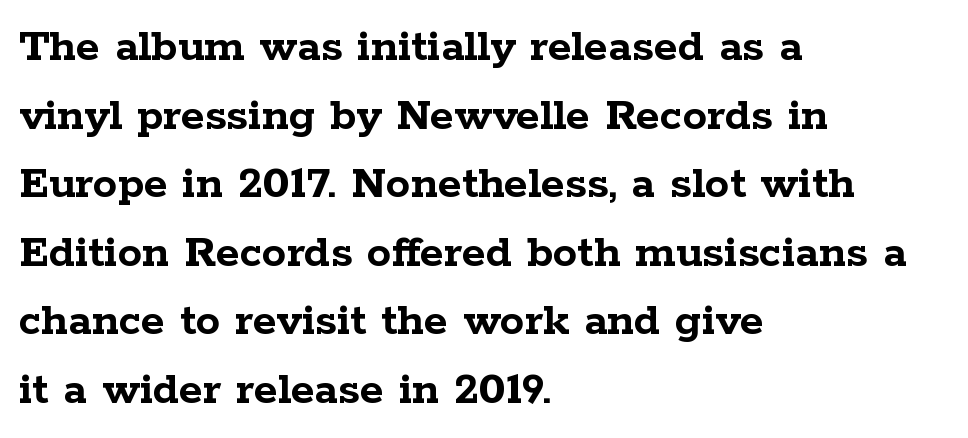
The image shows 49 px semibold, wide serif type, upright; set left-aligned, normal line spacing (1.4x), normal letter spacing, not underlined; low stroke contrast and a medium x-height.
